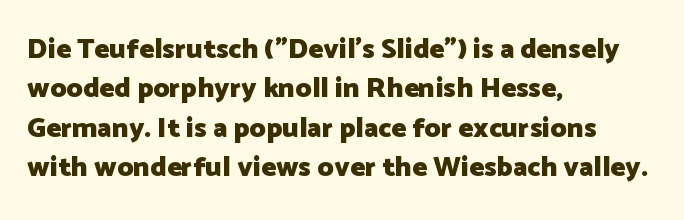
A bare baseline throughout the passage. The typography opts for an upright posture over an oblique one. The lines are quadded left. Line spacing here is normal. Note: no serifs on the glyphs.
